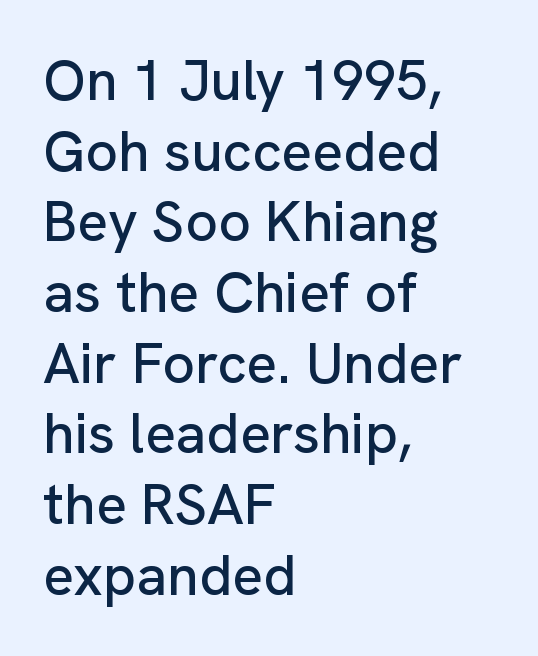
Teacher's note: observe the even left margin — that is flush-left alignment. Words appear dense and cohesive because spacing is normal. A clean baseline with only descenders dipping below it. Proportional: the letters do not fall into vertical columns.
